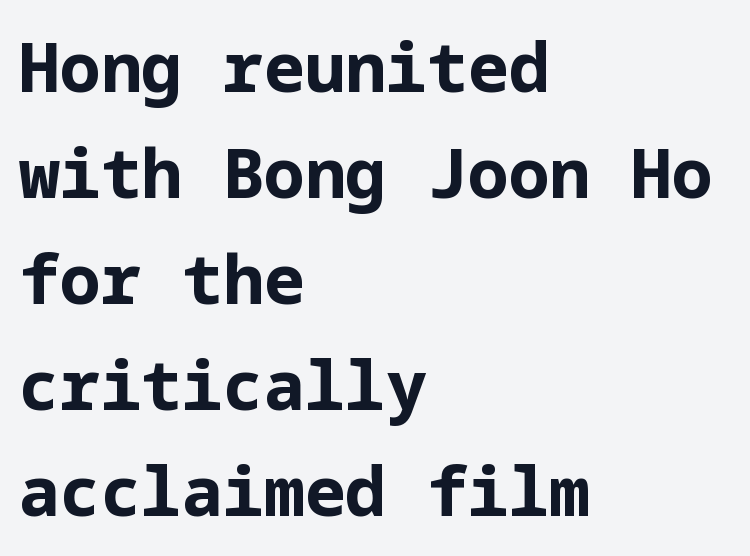
{"serif": "no", "italic": "no", "bold": "yes", "weight": "bold", "width": "normal", "stroke_contrast": "low", "x_height": "medium", "underline": "no", "align": "left", "line_spacing": "normal", "line_spacing_ratio": 1.56, "letter_spacing": "normal", "letter_spacing_em": 0.0, "glyph_px": 68}
